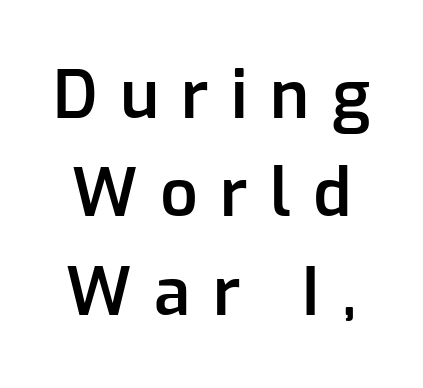
{"serif": "no", "italic": "no", "bold": "semi", "weight": "semibold", "width": "normal", "stroke_contrast": "low", "x_height": "medium", "monospaced": "no", "underline": "no", "line_spacing": "normal", "line_spacing_ratio": 1.49, "letter_spacing": "wide", "letter_spacing_em": 0.34, "glyph_px": 66}
